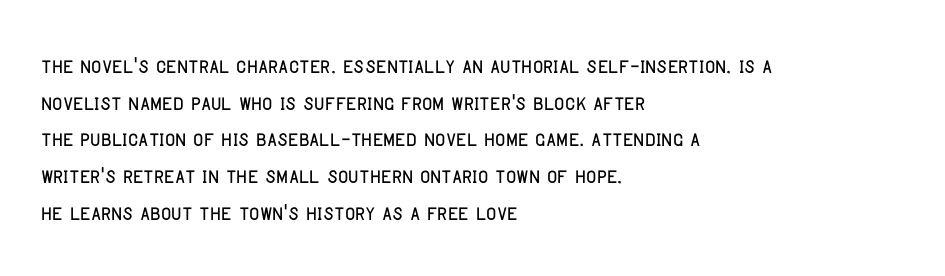
{"serif": "no", "italic": "no", "width": "condensed", "stroke_contrast": "low", "x_height": "large", "monospaced": "no", "underline": "no", "align": "left", "line_spacing": "normal", "line_spacing_ratio": 1.31, "letter_spacing": "normal", "letter_spacing_em": 0.0, "glyph_px": 28}
